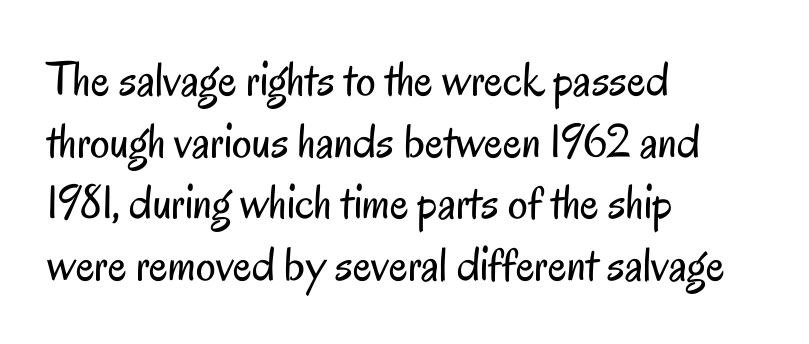
{"serif": "no", "italic": "no", "bold": "no", "weight": "regular", "width": "condensed", "stroke_contrast": "low", "x_height": "small", "monospaced": "no", "underline": "no", "align": "left", "line_spacing": "normal", "line_spacing_ratio": 1.26, "letter_spacing": "normal", "letter_spacing_em": 0.0, "glyph_px": 49}
